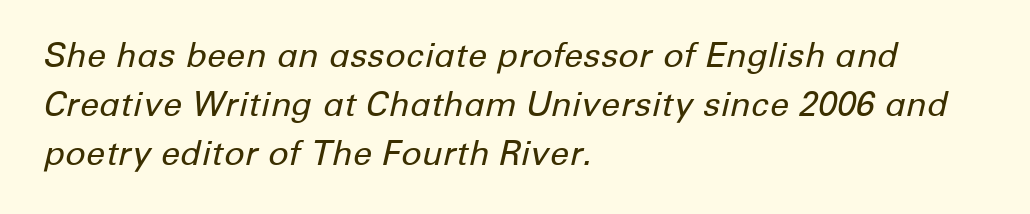
The rendering uses natural spacing where letterforms have individual widths. What's the leading like? Ordinary, nothing unusual. You could call the tracking neutral — neither tight nor loose. Unbolded letterforms with no extra heft. Descenders hang freely into open space. There's an unmistakable incline to the writing here.
